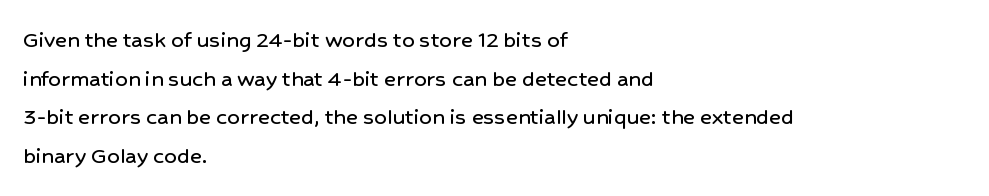
The image shows 25 px text type, upright; set left-aligned, normal line spacing (1.55x), normal letter spacing, not underlined.
